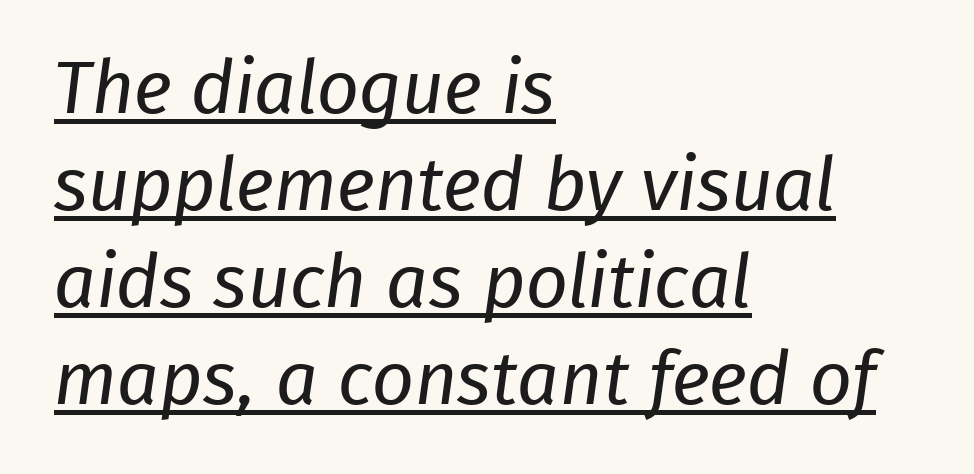
{"serif": "no", "bold": "no", "weight": "regular", "width": "normal", "stroke_contrast": "low", "x_height": "medium", "monospaced": "no", "underline": "yes", "align": "left", "line_spacing": "normal", "line_spacing_ratio": 1.31, "letter_spacing": "normal", "letter_spacing_em": 0.0, "glyph_px": 74}
